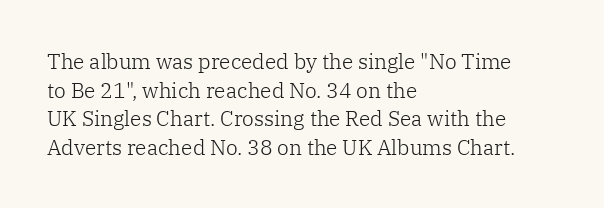
Line beginnings align vertically; line endings do not. Whoever set this chose a conventional vertical rhythm. Stroke mass is kept to a normal reading level or below. Nobody touched the tracking dial on this one.
